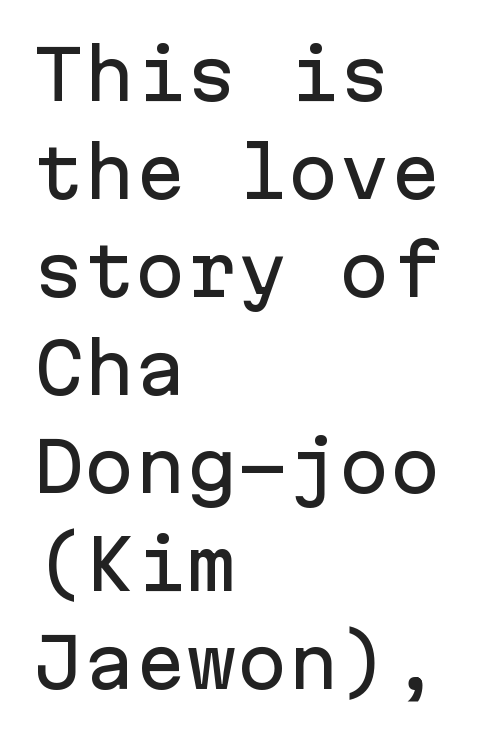
Note: no serifs on the glyphs. These lines are rendered in a fixed-pitch font. The type sits square on the baseline with zero lean. Inter-character spacing is left at the font's built-in metrics. Quick note: underline off.
